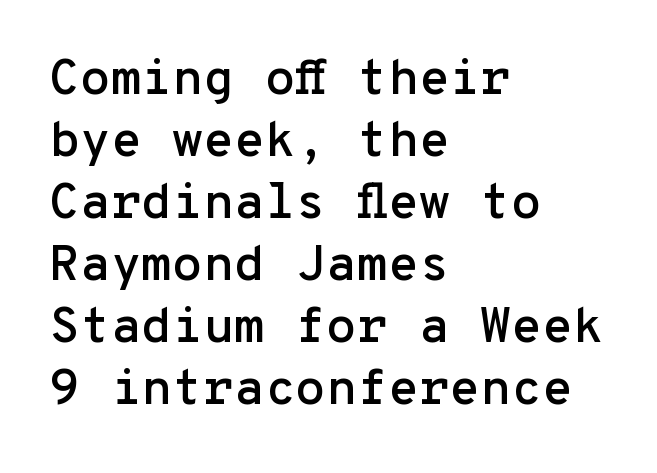
The line texture is even and compact thanks to regular tracking. Italic: no, the glyphs are upright roman. The passage shown is typed in a monospace face where columns stay perfectly aligned. Letters rest on an invisible, unmarked baseline. Is this a sans? Yes — the strokes have no serifs.
